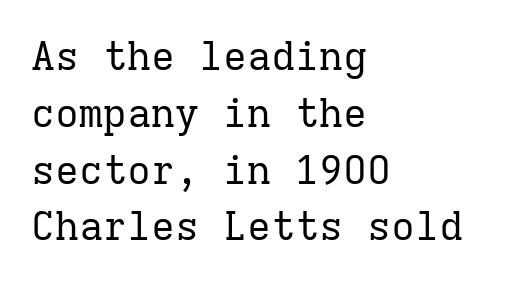
The image shows 40 px regular-weight serif type, upright, monospaced; set left-aligned, normal line spacing (1.42x), normal letter spacing, not underlined; low stroke contrast and a medium x-height.
